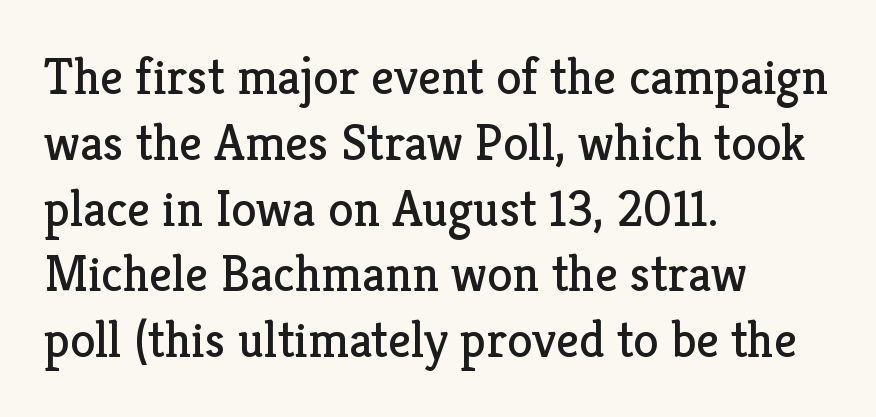
Q: Is the text bold? A: No.
Q: Is the text italic (slanted)? A: No, it is upright.
Q: Is the typeface a serif or a sans-serif typeface? A: Serif.
Q: Is the text underlined? A: No.
Q: How is the paragraph aligned? A: Left-aligned.
Q: Is the spacing between letters normal or unusually wide? A: Normal.
Q: Is the spacing between lines tight, normal or loose? A: Normal.
Q: Width (condensed, normal, or wide)? A: Normal.
Q: Stroke contrast? A: Low.
Q: x-height? A: Medium.
Q: Monospaced? A: No.
